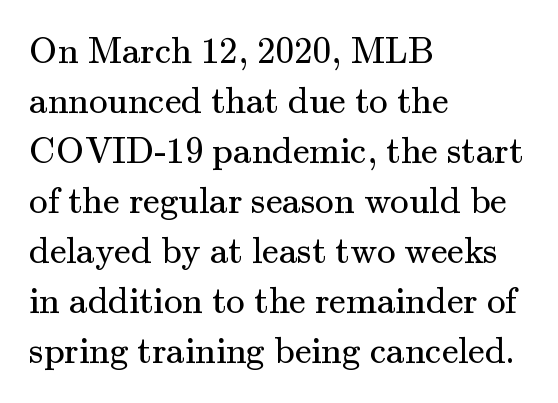
The image shows 37 px regular-weight serif type, upright; set left-aligned, normal line spacing (1.35x), normal letter spacing, not underlined; medium stroke contrast and a small x-height.
